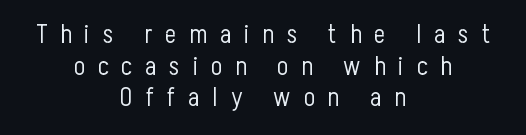
Q: Is the text bold? A: No.
Q: Is the text italic (slanted)? A: No, it is upright.
Q: Is the text underlined? A: No.
Q: How is the paragraph aligned? A: Centered.
Q: Is the spacing between letters normal or unusually wide? A: Unusually wide.
